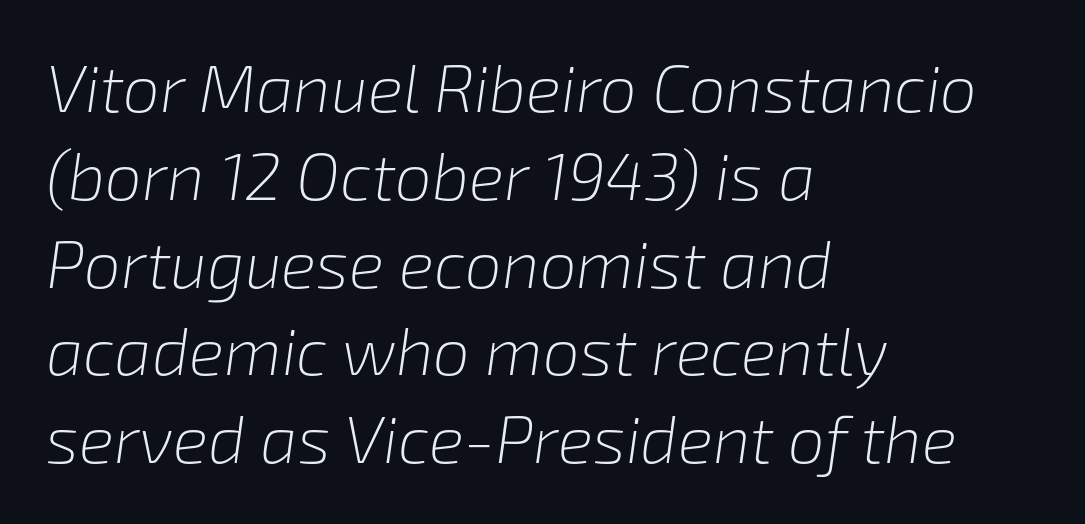
Q: Is the text bold? A: No.
Q: Is the text italic (slanted)? A: Yes, it leans right by about 8 degrees.
Q: Is the text underlined? A: No.
Q: How is the paragraph aligned? A: Left-aligned.
Q: Is the spacing between letters normal or unusually wide? A: Normal.
Q: Is the spacing between lines tight, normal or loose? A: Normal.
Q: Width (condensed, normal, or wide)? A: Normal.
Q: Stroke contrast? A: Low.
Q: x-height? A: Medium.
Q: Monospaced? A: No.
